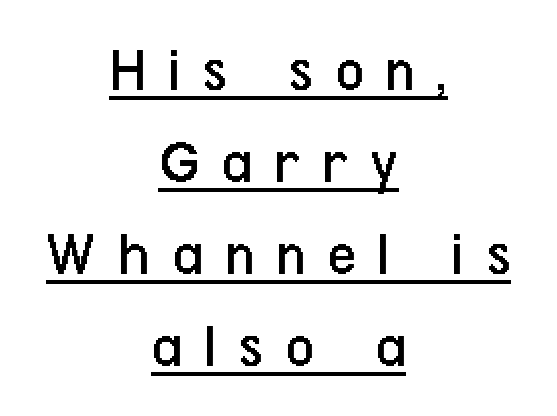
The image shows 63 px regular-weight, condensed sans-serif type, upright; set centered, normal line spacing (1.46x), unusually wide letter spacing (+0.34 em), underlined; low stroke contrast and a medium x-height.
